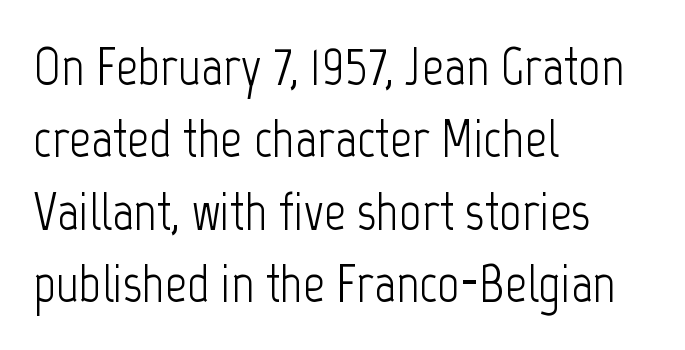
The typesetting does not lean heavy: it is not bold. Posture: upright roman. Does the copy run flush right? No — it runs flush left. These lines are rendered in a variable-pitch font. Each new line begins a customary step beneath the previous one.
